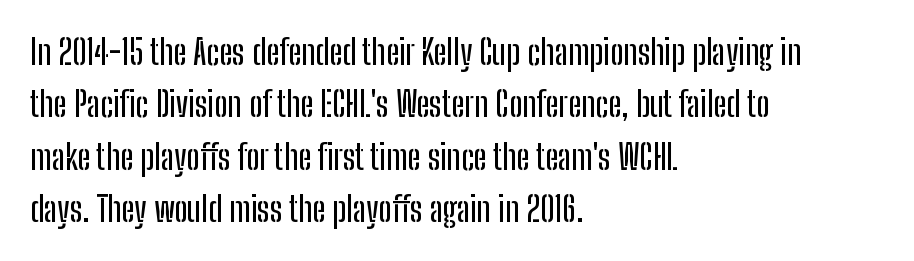
Q: Is the text italic (slanted)? A: No, it is upright.
Q: Is the typeface a serif or a sans-serif typeface? A: Sans-serif.
Q: Is the text underlined? A: No.
Q: How is the paragraph aligned? A: Left-aligned.
Q: Is the spacing between letters normal or unusually wide? A: Normal.
Q: Is the spacing between lines tight, normal or loose? A: Normal.
Q: Width (condensed, normal, or wide)? A: Condensed.
Q: Stroke contrast? A: Low.
Q: x-height? A: Medium.
Q: Monospaced? A: No.
